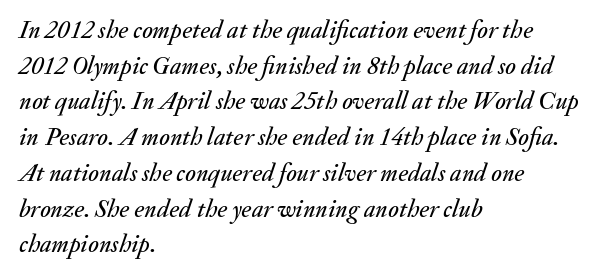
Q: Is the text italic (slanted)? A: Yes, it leans right by about 20 degrees.
Q: Is the text underlined? A: No.
Q: How is the paragraph aligned? A: Left-aligned.
Q: Is the spacing between letters normal or unusually wide? A: Normal.
Q: Is the spacing between lines tight, normal or loose? A: Normal.
